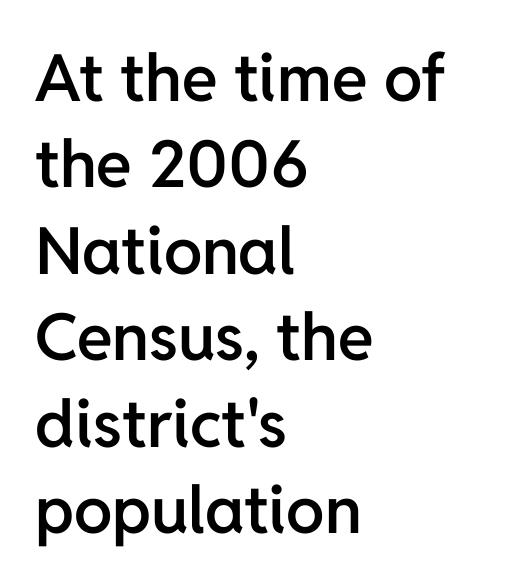
The image shows 65 px semibold sans-serif type, upright; set left-aligned, normal line spacing (1.33x), normal letter spacing, not underlined; low stroke contrast and a medium x-height.
